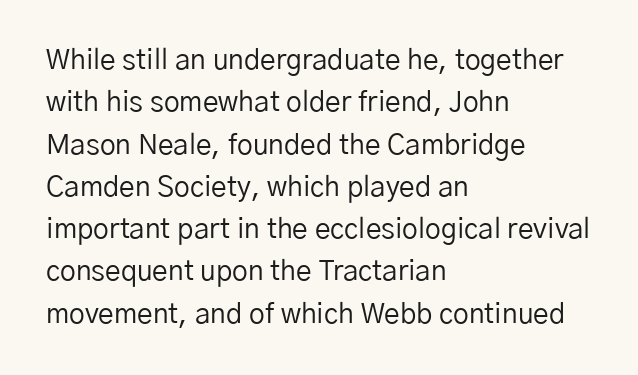
Alignment: flush left. Beneath every word, the page is bare. Successive baselines arrive at the customary interval. The rendering keeps characters at their native spacing. The glyphs in this specimen are sans serif. Note the varied advance widths — an 'i' is clearly narrower than an 'm'.
